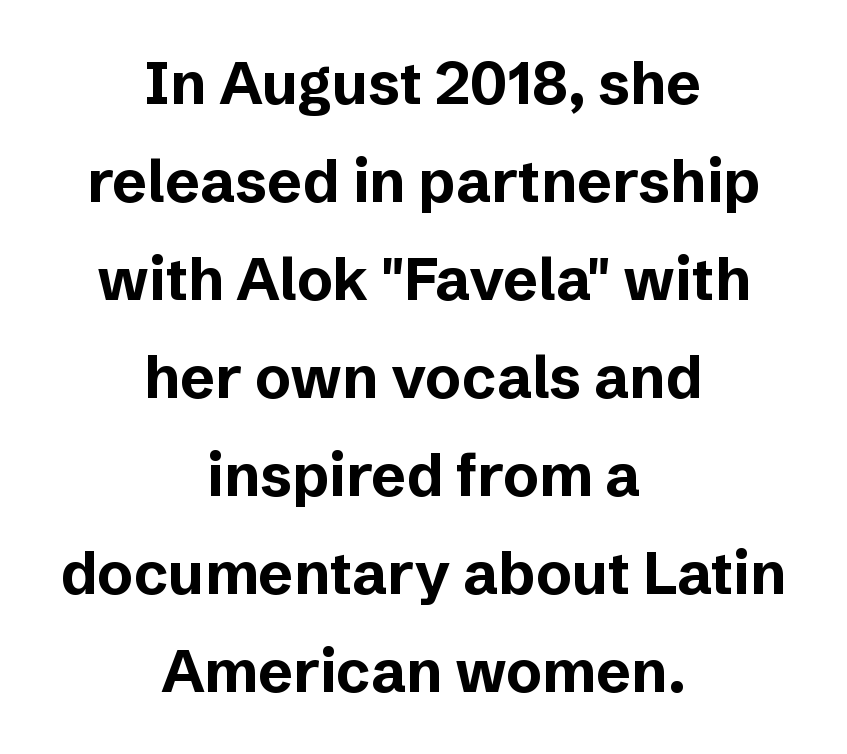
The image shows 59 px bold sans-serif type, upright; set centered, normal line spacing (1.66x), normal letter spacing, not underlined; low stroke contrast and a medium x-height.
